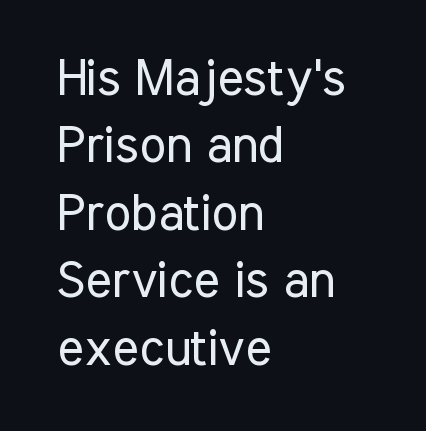
Q: Is the text bold? A: No.
Q: Is the text italic (slanted)? A: No, it is upright.
Q: Is the typeface a serif or a sans-serif typeface? A: Sans-serif.
Q: Is the text underlined? A: No.
Q: How is the paragraph aligned? A: Left-aligned.
Q: Is the spacing between letters normal or unusually wide? A: Normal.
Q: Is the spacing between lines tight, normal or loose? A: Normal.
Q: Width (condensed, normal, or wide)? A: Condensed.
Q: Stroke contrast? A: Low.
Q: x-height? A: Medium.
Q: Monospaced? A: No.
